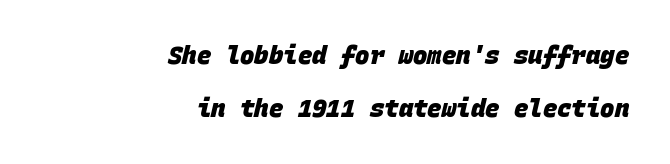
The image shows 24 px bold type; set right-aligned, loose line spacing (2.2x), normal letter spacing, not underlined.
